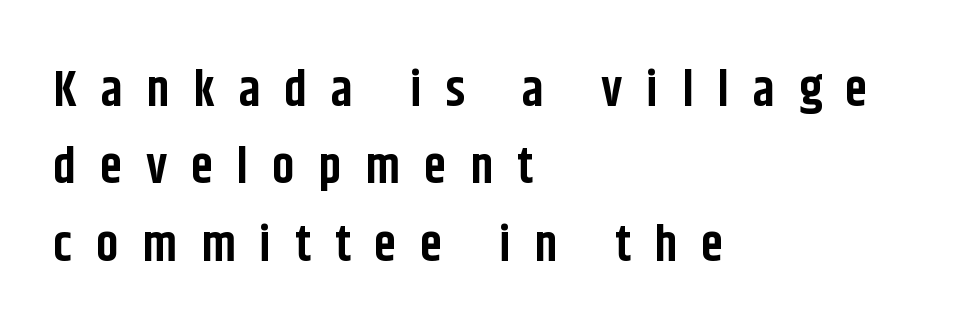
{"serif": "no", "italic": "no", "bold": "yes", "weight": "bold", "width": "condensed", "stroke_contrast": "low", "x_height": "large", "monospaced": "no", "underline": "no", "align": "left", "line_spacing": "normal", "line_spacing_ratio": 1.55, "letter_spacing": "wide", "letter_spacing_em": 0.48, "glyph_px": 50}
